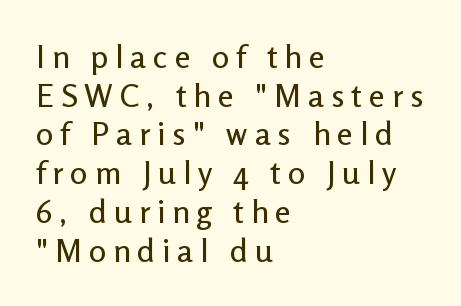
The image shows 32 px sans-serif type, upright; set left-aligned, line spacing 1.21x, unusually wide letter spacing (+0.22 em), not underlined; low stroke contrast and a medium x-height.
